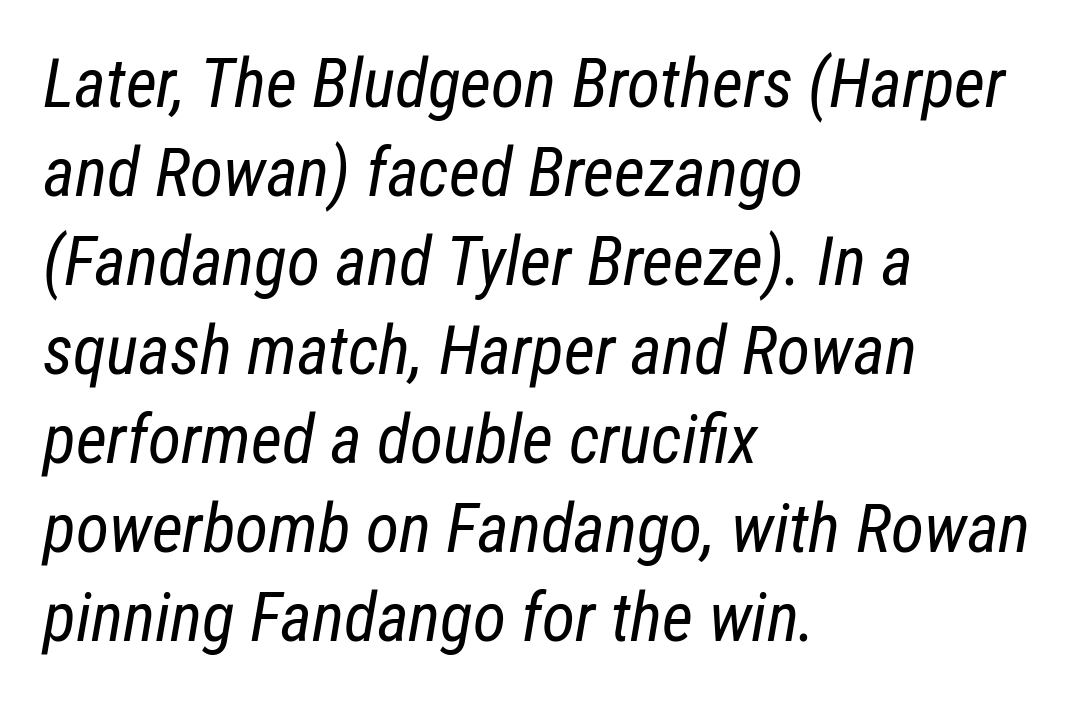
Q: Is the text bold? A: No.
Q: Is the text italic (slanted)? A: Yes, it leans right by about 12 degrees.
Q: Is the text underlined? A: No.
Q: How is the paragraph aligned? A: Left-aligned.
Q: Is the spacing between letters normal or unusually wide? A: Normal.
Q: Is the spacing between lines tight, normal or loose? A: Normal.
Q: Width (condensed, normal, or wide)? A: Condensed.
Q: Stroke contrast? A: Low.
Q: x-height? A: Medium.
Q: Monospaced? A: No.
